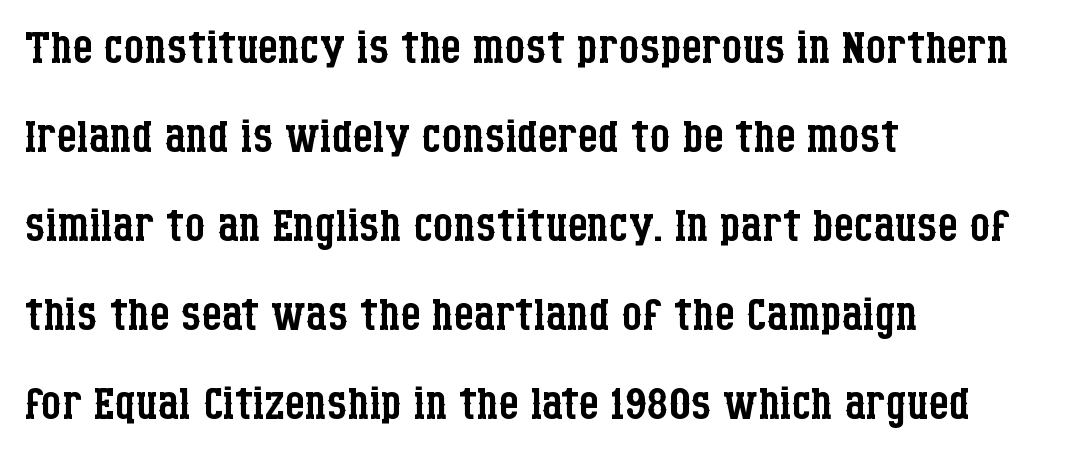
Quick note: interline space is typical. Caption: standard tracking, unaltered. These lines are set flush left with a ragged right edge. To sum up the face: it has serifs. Weight class: somewhere from thin through regular.
